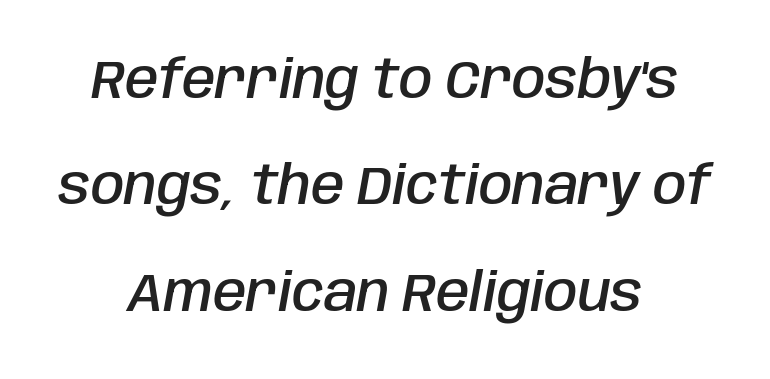
Notice how the stems are inclined rather than vertical — that's the hallmark of italics. Centered paragraph, ragged on both sides. Stems and bowls a touch heavier than normal — semibold. Any mark beneath the type? The region is blank.
